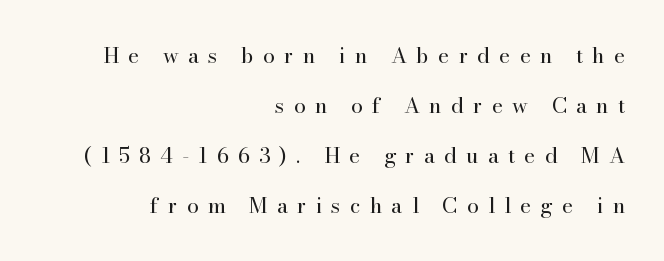
The image shows 21 px text type, upright; set right-aligned, loose line spacing (2.38x), unusually wide letter spacing (+0.44 em), not underlined.
